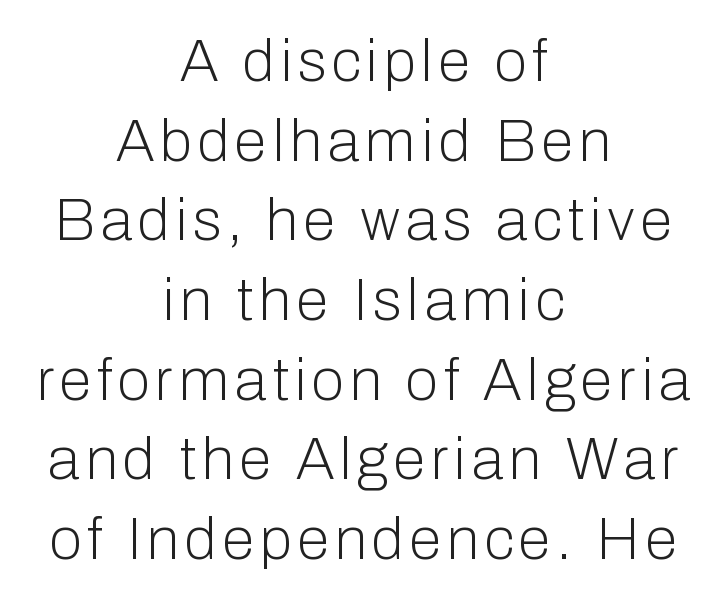
{"serif": "no", "italic": "no", "bold": "no", "weight": "light", "width": "normal", "stroke_contrast": "low", "x_height": "medium", "monospaced": "no", "underline": "no", "align": "center", "line_spacing": "normal", "line_spacing_ratio": 1.35, "glyph_px": 59}
